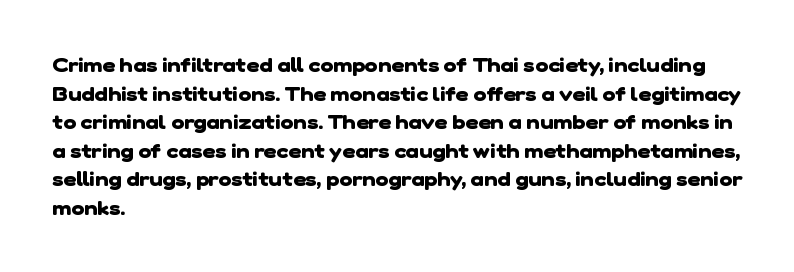
Q: Is the text bold? A: Yes.
Q: Is the text underlined? A: No.
Q: How is the paragraph aligned? A: Left-aligned.
Q: Is the spacing between letters normal or unusually wide? A: Normal.
Q: Is the spacing between lines tight, normal or loose? A: Normal.
